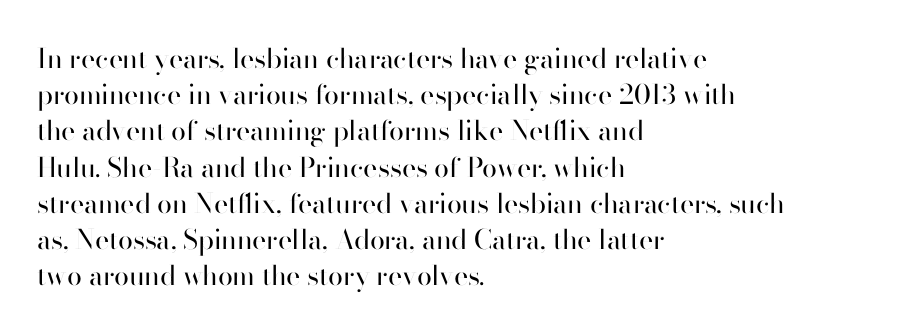
The strokes carry an ordinary text weight at most. Teacher's note: observe the even left margin — that is flush-left alignment. The lines sit at an ordinary, default distance from one another. Does extra space separate the letters? No, they use regular spacing. Posture: vertical. The specimen omits any rule beneath the text block's lines.
